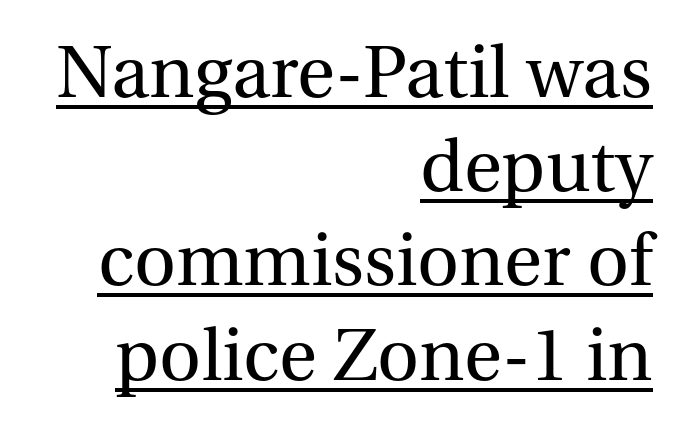
Q: Is the text bold? A: No.
Q: Is the text italic (slanted)? A: No, it is upright.
Q: Is the typeface a serif or a sans-serif typeface? A: Serif.
Q: Is the text underlined? A: Yes.
Q: How is the paragraph aligned? A: Right-aligned.
Q: Is the spacing between letters normal or unusually wide? A: Normal.
Q: Is the spacing between lines tight, normal or loose? A: Normal.
Q: Width (condensed, normal, or wide)? A: Normal.
Q: Stroke contrast? A: Medium.
Q: x-height? A: Medium.
Q: Monospaced? A: No.
